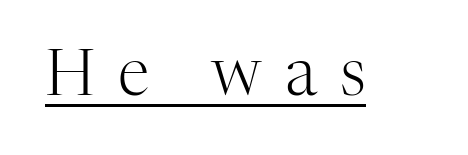
{"serif": "yes", "italic": "no", "bold": "no", "weight": "light", "width": "normal", "stroke_contrast": "high", "x_height": "medium", "monospaced": "no", "underline": "yes", "letter_spacing": "wide", "letter_spacing_em": 0.36, "glyph_px": 64}
